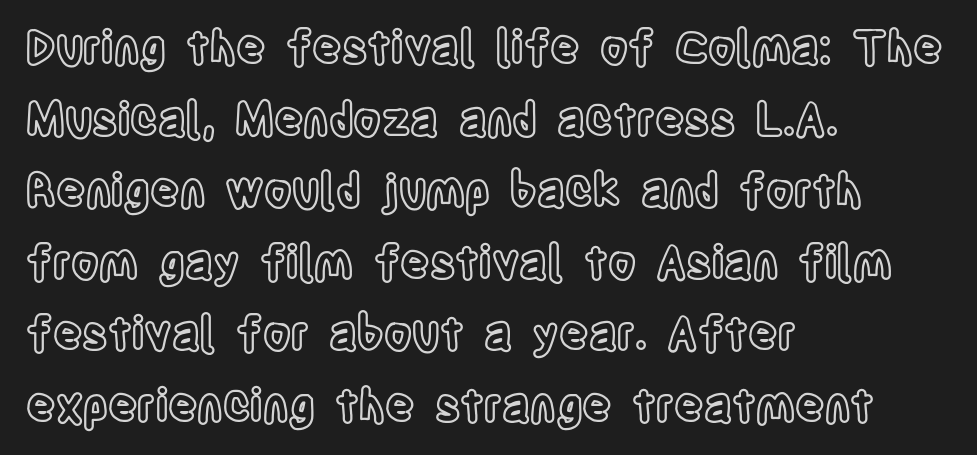
The image shows 45 px condensed type, upright; set left-aligned, normal line spacing (1.59x), normal letter spacing, not underlined; a large x-height.
